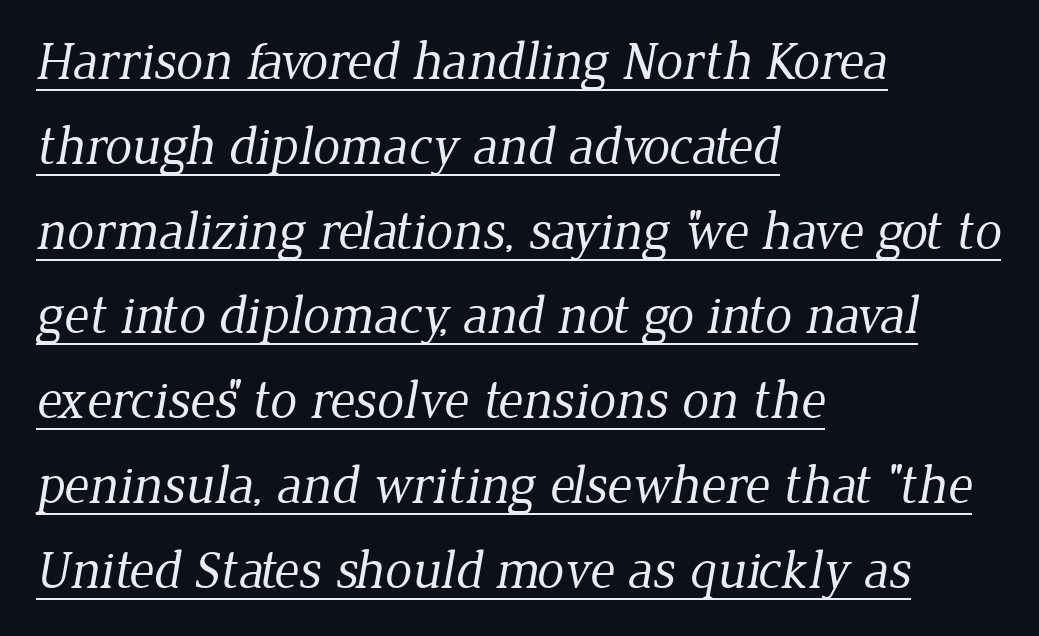
The passage shown is typed in a proportional face where columns would drift. These lines are composed in type with serifs. The typesetting does not lean heavy: it is not bold. Is the block centered? No — it sits flush against the left margin.
